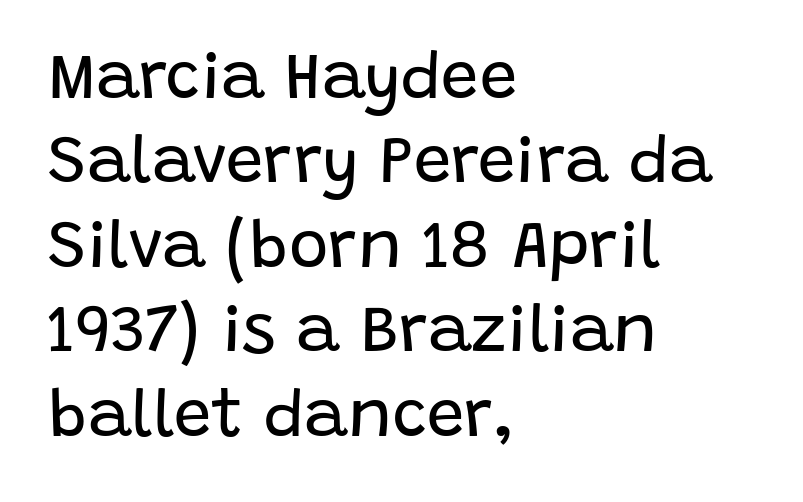
Q: Is the text bold? A: No.
Q: Is the text italic (slanted)? A: No, it is upright.
Q: Is the typeface a serif or a sans-serif typeface? A: Sans-serif.
Q: Is the text underlined? A: No.
Q: How is the paragraph aligned? A: Left-aligned.
Q: Is the spacing between letters normal or unusually wide? A: Normal.
Q: Is the spacing between lines tight, normal or loose? A: Normal.
Q: Width (condensed, normal, or wide)? A: Normal.
Q: Stroke contrast? A: Low.
Q: x-height? A: Large.
Q: Monospaced? A: No.
